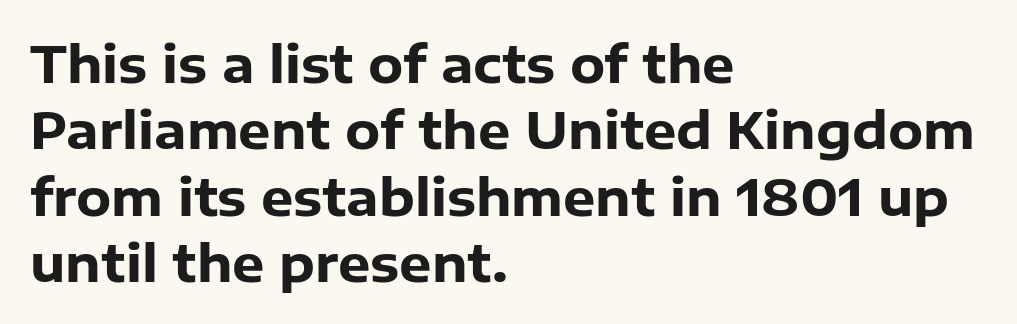
The tracking reads as untouched default to a designer's eye. Normally led — the rows are evenly, conventionally spaced. Examine the stroke ends and you'll find no serifs. As a designer I'd log this as weight 700, bold. Check the space under the baseline: it is left empty.
